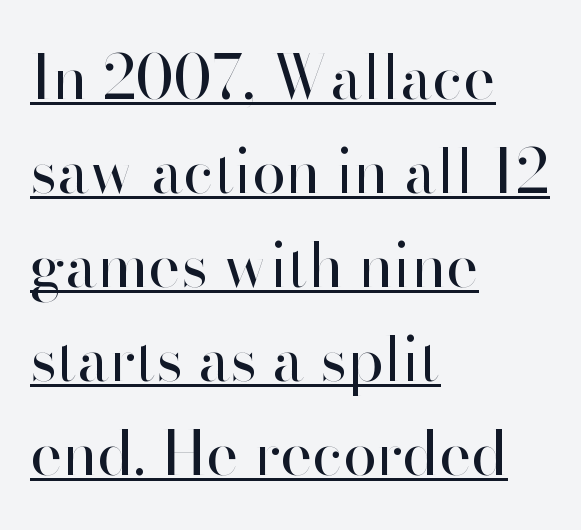
Q: Is the text bold? A: No.
Q: Is the text italic (slanted)? A: No, it is upright.
Q: Is the typeface a serif or a sans-serif typeface? A: Sans-serif.
Q: Is the text underlined? A: Yes.
Q: How is the paragraph aligned? A: Left-aligned.
Q: Is the spacing between letters normal or unusually wide? A: Normal.
Q: Is the spacing between lines tight, normal or loose? A: Normal.
Q: Width (condensed, normal, or wide)? A: Normal.
Q: Stroke contrast? A: High.
Q: x-height? A: Small.
Q: Monospaced? A: No.
